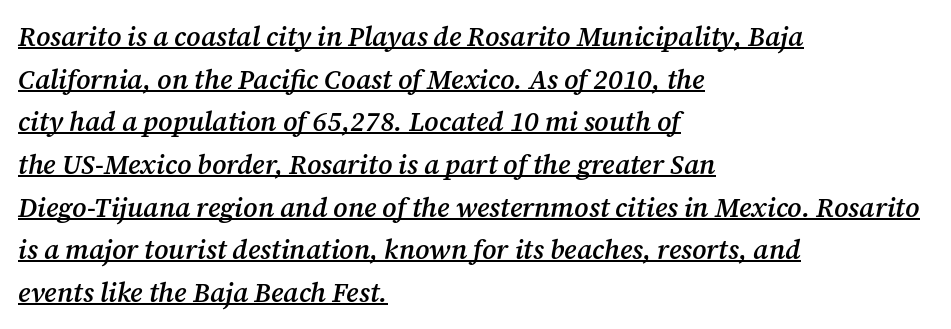
The image shows 27 px text type, italic (leaning right); set left-aligned, normal line spacing (1.58x), normal letter spacing, underlined.
